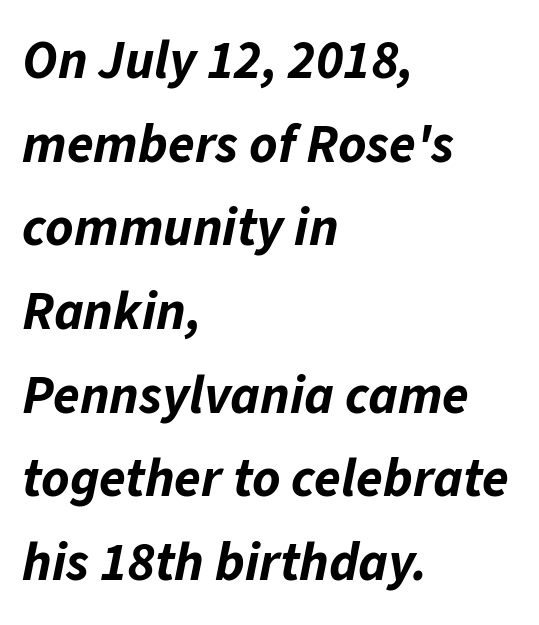
{"italic": "yes", "lean": "right", "slant_degrees": 11, "bold": "yes", "weight": "bold", "width": "normal", "stroke_contrast": "low", "x_height": "medium", "monospaced": "no", "underline": "no", "align": "left", "line_spacing": "normal", "line_spacing_ratio": 1.55, "letter_spacing": "normal", "letter_spacing_em": 0.0, "glyph_px": 54}
